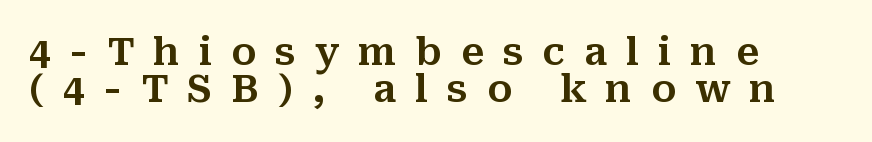
{"serif": "yes", "italic": "no", "width": "normal", "stroke_contrast": "medium", "x_height": "medium", "monospaced": "no", "underline": "no", "align": "left", "line_spacing": "tight", "line_spacing_ratio": 0.98, "letter_spacing": "wide", "letter_spacing_em": 0.5, "glyph_px": 38}
